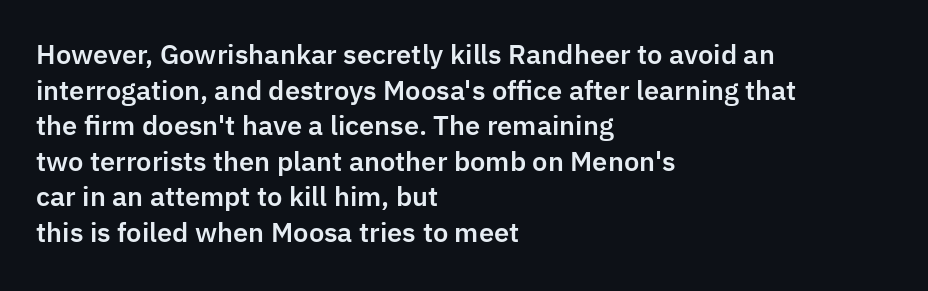
{"italic": "no", "underline": "no", "align": "left", "line_spacing": "normal", "line_spacing_ratio": 1.37, "letter_spacing": "normal", "letter_spacing_em": 0.0, "glyph_px": 26}
